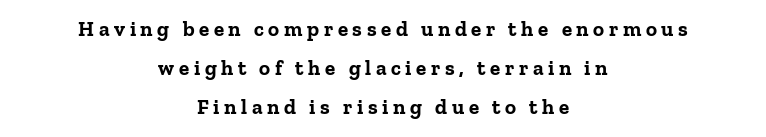
These lines stack symmetrically, like a column narrowing and widening about its center. When letters stand straight like this, we call the style roman or upright. The tracking reads as deliberately expanded to a designer's eye. Summary of weight: heavy, a full bold. The string is rendered with underlining switched off.
